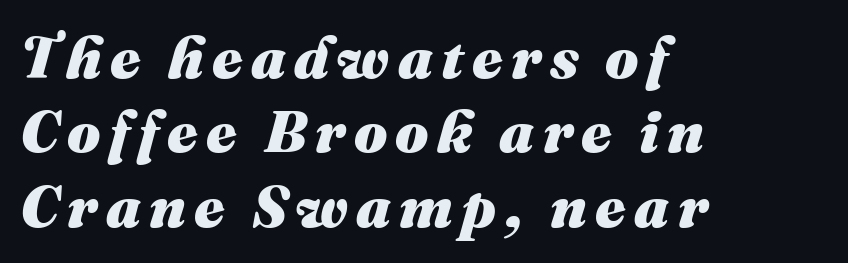
{"italic": "yes", "lean": "right", "slant_degrees": 16, "bold": "yes", "weight": "heavy", "width": "normal", "stroke_contrast": "medium", "x_height": "medium", "monospaced": "no", "underline": "no", "align": "left", "line_spacing": "normal", "line_spacing_ratio": 1.26, "glyph_px": 59}
